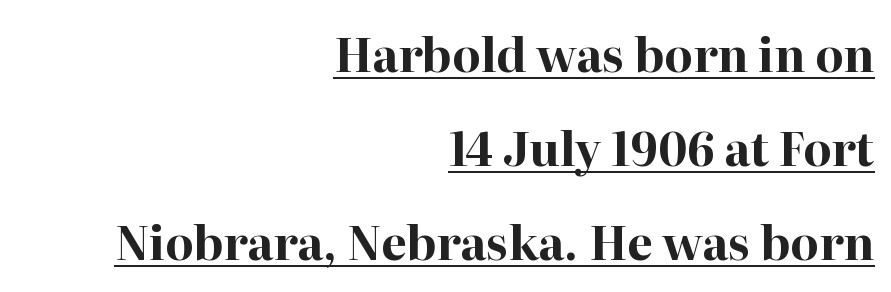
Is the block centered? No — it sits flush against the right margin. Nothing unusual about the tracking: characters are spaced as the font intends. Italic: no, the glyphs are upright roman. The rendering uses natural spacing where letterforms have individual widths. The face used here is seriffed, in the tradition of book romans. Each glyph is drawn with heavy, bold strokes.
